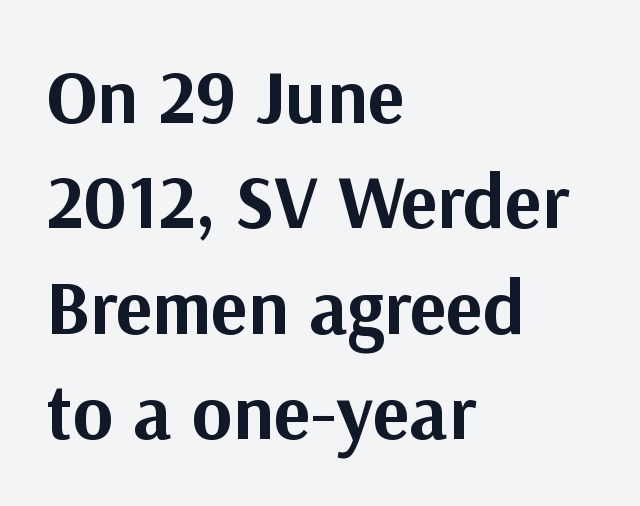
Nope, not italic — everything's standing straight. What's the leading like? Ordinary, nothing unusual. Is the type bold? Yes — the strokes are clearly thick and heavy. The typeface chosen for these lines omits serifs.
